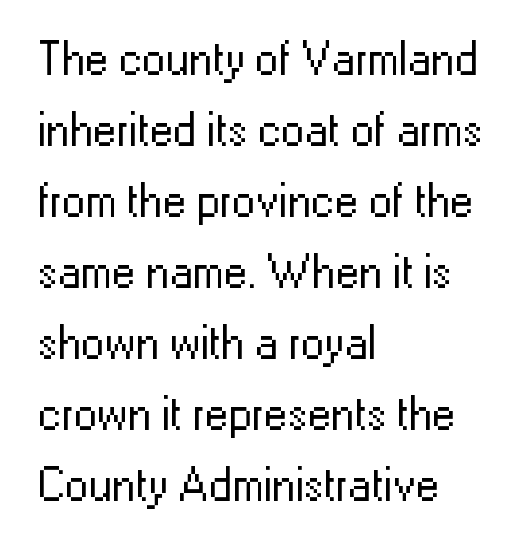
The image shows 47 px regular-weight sans-serif type, upright; set left-aligned, normal line spacing (1.51x), normal letter spacing, not underlined; low stroke contrast and a medium x-height.
